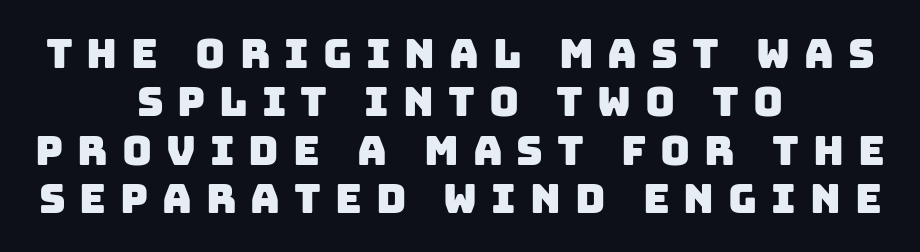
Centered paragraph, ragged on both sides. Anything drawn beneath the words? Only blank space. Students, note that the glyphs here are deliberately spaced far apart. Serif or sans? Sans — the stroke terminals are bare. The passage shown is typed in a proportional face where columns would drift.
